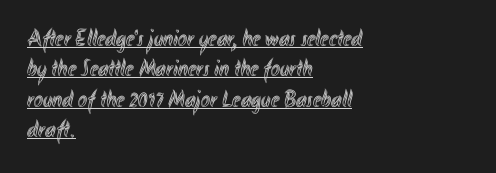
Q: Is the text italic (slanted)? A: Yes.
Q: Is the text underlined? A: Yes.
Q: How is the paragraph aligned? A: Left-aligned.
Q: Is the spacing between letters normal or unusually wide? A: Normal.
Q: Is the spacing between lines tight, normal or loose? A: Normal.
